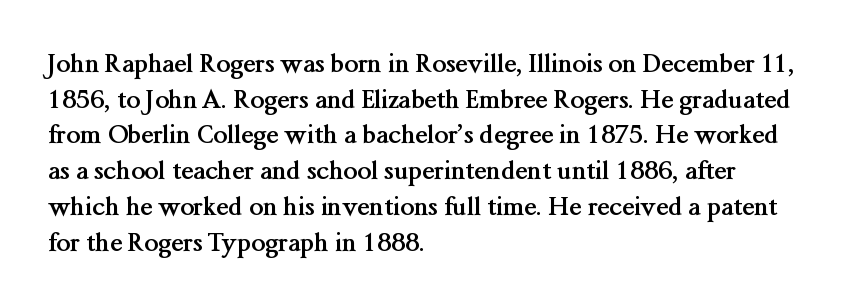
This rendering leaves character spacing at its baseline value. Any mark beneath the type? The region is blank. This is roman type, the default non-slanted kind. Pretty heavy lettering here — definitely bold. Notice how descenders clear the ascenders below comfortably — that's standard leading. All the whitespace from short lines collects on the right.
